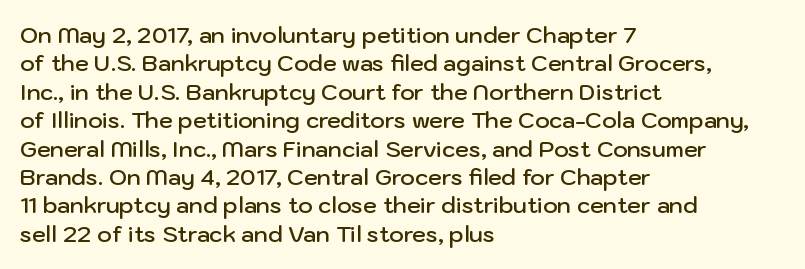
The image shows 22 px text type, upright; set left-aligned, normal line spacing (1.29x), normal letter spacing, not underlined.
